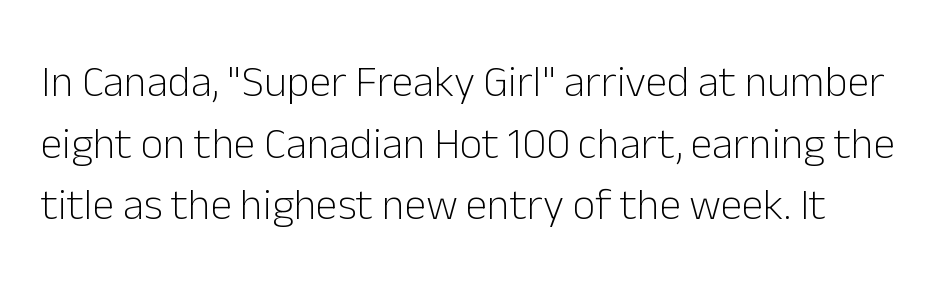
{"serif": "no", "italic": "no", "bold": "no", "weight": "light", "width": "normal", "stroke_contrast": "low", "x_height": "medium", "monospaced": "no", "underline": "no", "line_spacing": "normal", "line_spacing_ratio": 1.4, "letter_spacing": "normal", "letter_spacing_em": 0.0, "glyph_px": 44}
